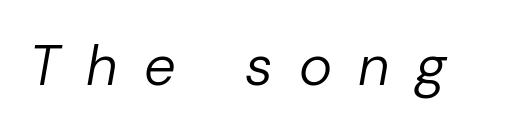
{"italic": "yes", "lean": "right", "slant_degrees": 10, "bold": "no", "weight": "regular", "width": "normal", "stroke_contrast": "low", "x_height": "medium", "monospaced": "no", "underline": "no", "letter_spacing": "wide", "letter_spacing_em": 0.47, "glyph_px": 56}
